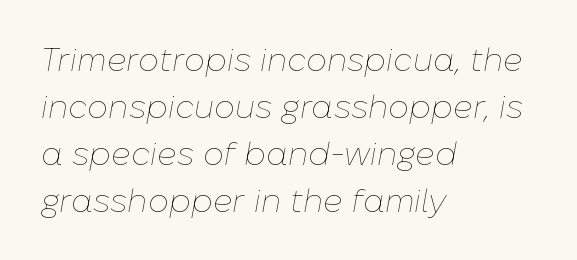
No letter is thick-stroked: the sample isn't bold. The line-height multiplier appears to be the usual default. Unmarked baselines from the first word to the last. Every row of glyphs begins at an identical x-position on the left.
